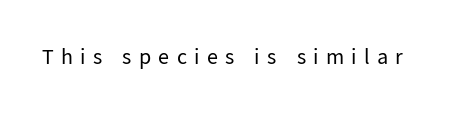
Q: Is the text bold? A: No.
Q: Is the text italic (slanted)? A: No, it is upright.
Q: Is the text underlined? A: No.
Q: Is the spacing between letters normal or unusually wide? A: Unusually wide.
